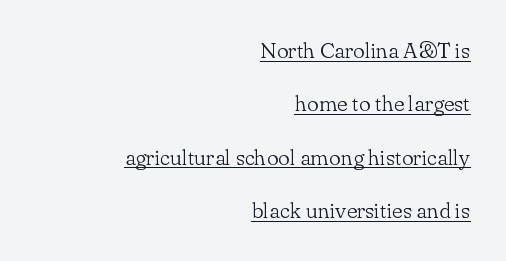
Q: Is the text bold? A: No.
Q: Is the text italic (slanted)? A: No, it is upright.
Q: Is the text underlined? A: Yes.
Q: How is the paragraph aligned? A: Right-aligned.
Q: Is the spacing between letters normal or unusually wide? A: Normal.
Q: Is the spacing between lines tight, normal or loose? A: Loose.
